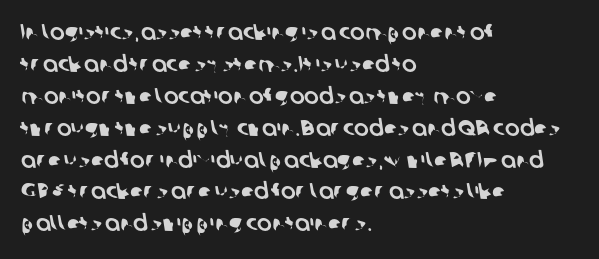
Q: Is the text underlined? A: No.
Q: How is the paragraph aligned? A: Left-aligned.
Q: Is the spacing between letters normal or unusually wide? A: Normal.
Q: Is the spacing between lines tight, normal or loose? A: Normal.
